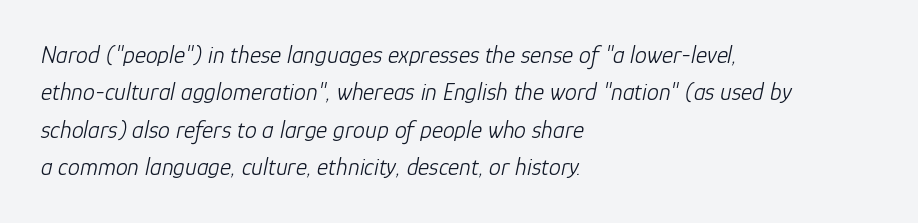
The image shows 24 px text type, italic (leaning right); set left-aligned, normal line spacing (1.56x), normal letter spacing, not underlined.
